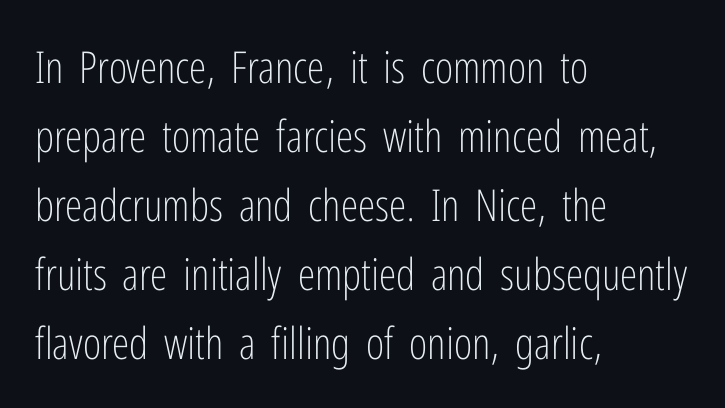
If you measured baseline to baseline, you'd find a middling distance. A classic flush-left, rag-right setting is used for this passage. To sum up the face: it is a sans, with no serifs. Clear beneath every line of the passage. These lines keep a tight, regular rhythm from letter to letter.
